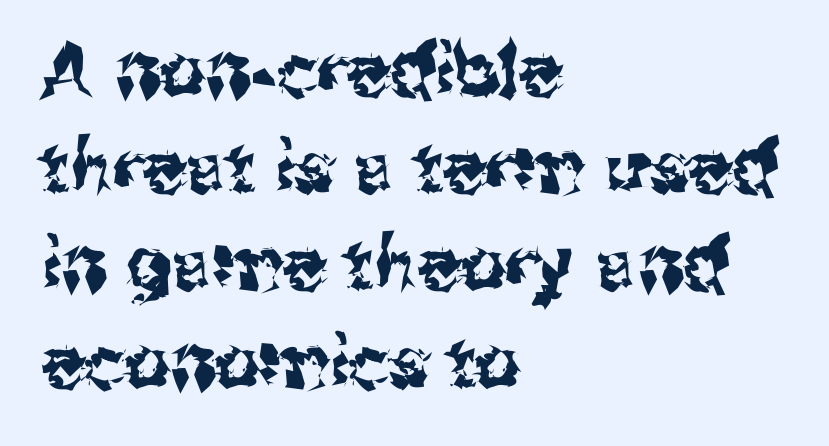
Q: Is the text italic (slanted)? A: No, it is upright.
Q: Is the typeface a serif or a sans-serif typeface? A: Sans-serif.
Q: Is the text underlined? A: No.
Q: How is the paragraph aligned? A: Left-aligned.
Q: Is the spacing between letters normal or unusually wide? A: Normal.
Q: Is the spacing between lines tight, normal or loose? A: Normal.
Q: Width (condensed, normal, or wide)? A: Normal.
Q: Stroke contrast? A: Medium.
Q: x-height? A: Medium.
Q: Monospaced? A: No.
